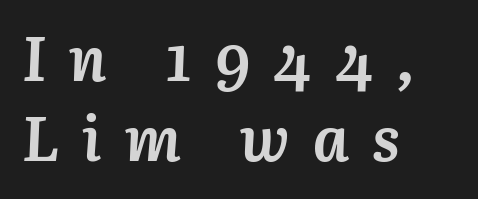
You could only call the tracking loose — the letters float apart. This rendering features lettering with no underline. The letters are slanted; this is an italic face. The leading is moderate, giving the passage an even texture. The lines in this sample share a left origin and differ only in where they stop. Varying glyph widths throughout — classic text-font behaviour.
